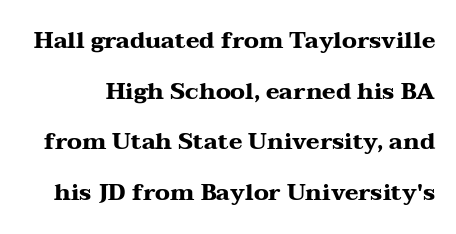
Q: Is the text bold? A: Yes.
Q: Is the text italic (slanted)? A: No, it is upright.
Q: Is the text underlined? A: No.
Q: Is the spacing between letters normal or unusually wide? A: Normal.
Q: Is the spacing between lines tight, normal or loose? A: Loose.
